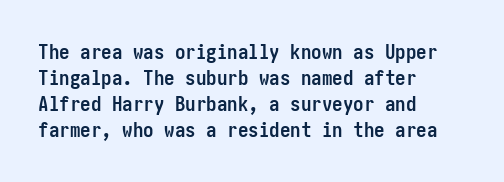
The strokes are fattened all the way to bold. Visually the block forms a straight wall on the left and a jagged coastline on the right. A typesetter would mark this as roman, not italic. The words here are not underlined.
